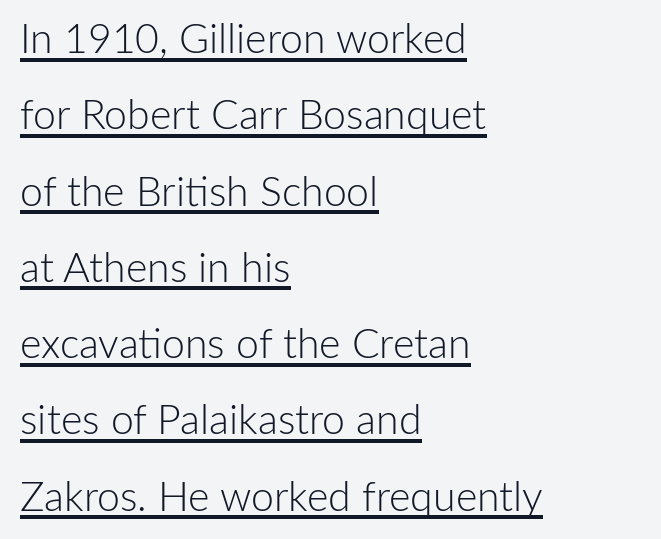
The image shows 41 px light sans-serif type, upright; set left-aligned, line spacing 1.86x, normal letter spacing, underlined; low stroke contrast and a medium x-height.
